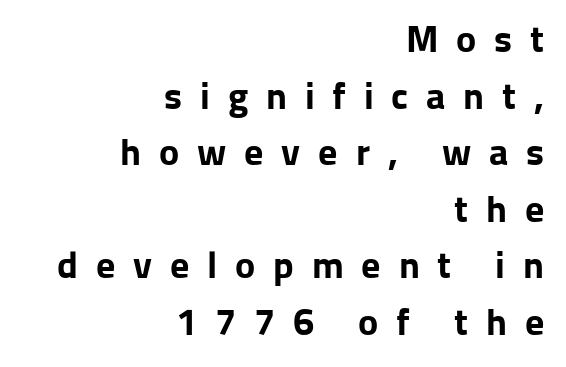
The glyphs have the mass of a bold cut. Horizontal alignment here is rightward, an uncommon choice for prose. The space directly below the letters is spotless. The letters stand upright; this is a roman face.
